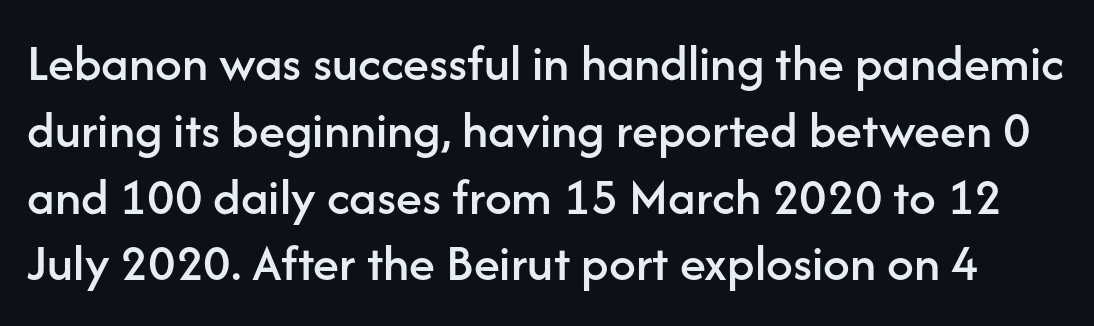
Do the characters align in a grid? No, the font is proportional. The space between consecutive lines is moderate. A roman cut, with each character standing at attention. Tracking here is standard; glyphs follow each other at the usual distance.
